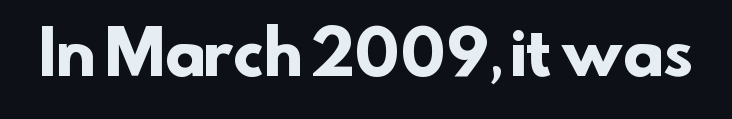
The image shows 60 px heavy sans-serif type; set normal letter spacing, not underlined; low stroke contrast and a small x-height.
